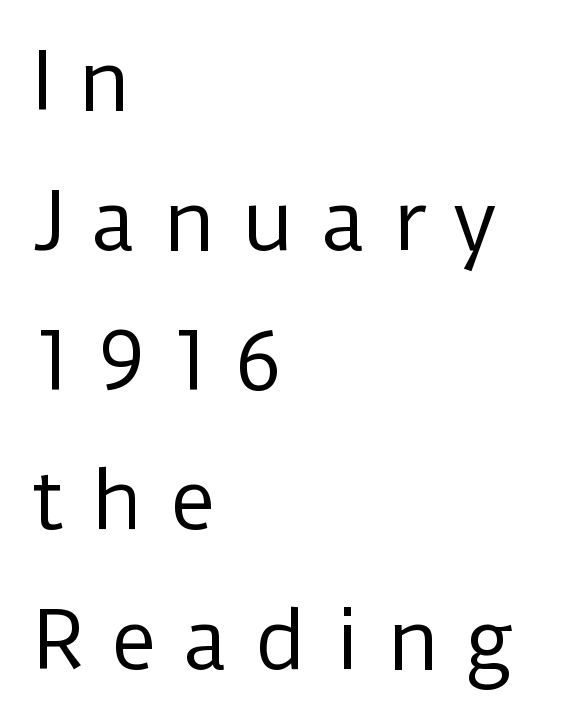
{"serif": "no", "italic": "no", "bold": "no", "weight": "regular", "width": "normal", "stroke_contrast": "low", "x_height": "medium", "monospaced": "no", "underline": "no", "align": "left", "line_spacing_ratio": 1.77, "letter_spacing": "wide", "letter_spacing_em": 0.33, "glyph_px": 79}
